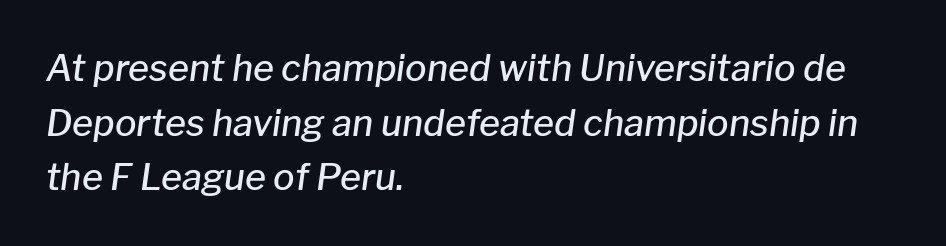
Q: Is the text bold? A: Semi-bold.
Q: Is the text italic (slanted)? A: Yes, it leans right by about 8 degrees.
Q: Is the text underlined? A: No.
Q: How is the paragraph aligned? A: Left-aligned.
Q: Is the spacing between letters normal or unusually wide? A: Normal.
Q: Is the spacing between lines tight, normal or loose? A: Normal.
Q: Width (condensed, normal, or wide)? A: Normal.
Q: Stroke contrast? A: Low.
Q: x-height? A: Medium.
Q: Monospaced? A: No.
